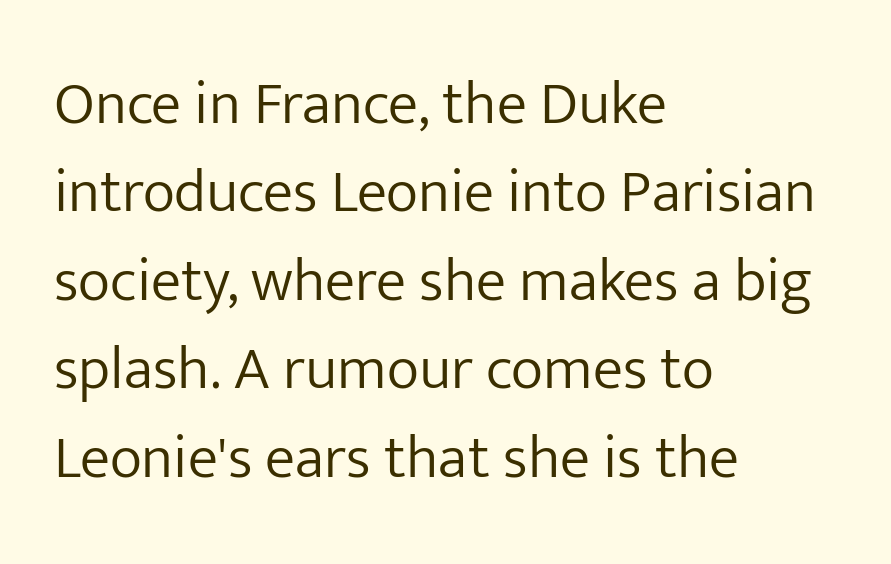
{"serif": "no", "italic": "no", "bold": "no", "weight": "light", "width": "normal", "stroke_contrast": "low", "x_height": "medium", "monospaced": "no", "underline": "no", "align": "left", "line_spacing": "normal", "line_spacing_ratio": 1.45, "letter_spacing": "normal", "letter_spacing_em": 0.0, "glyph_px": 61}
